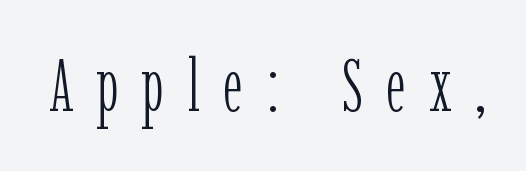
Only glyphs here, with clear space below each row. Heaviness? Minimal to ordinary, like unemphasized prose. Small tapered or slab feet sit at the stroke ends, so this counts as serif. Quick note: not italic, upright.
